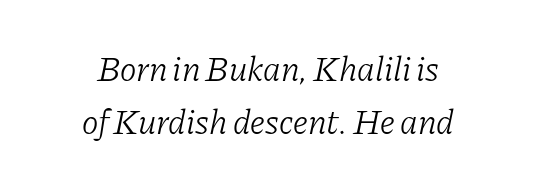
Is there much room between lines? A standard amount, neither cramped nor airy. Classification — serif. The lettering tilts uniformly, giving the passage an italic look. If you folded the block vertically in half, each line would mirror itself in length. Unmarked baselines from the first word to the last.
